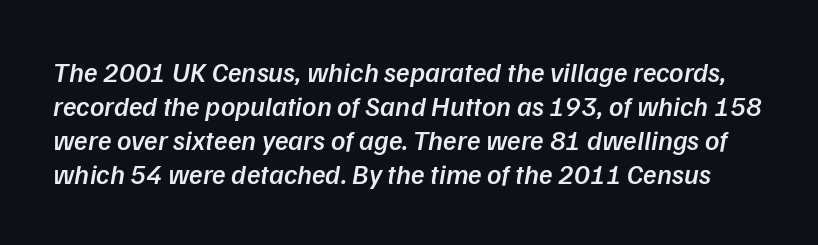
The image shows 28 px semibold sans-serif type; set line spacing 1.22x, normal letter spacing, not underlined; low stroke contrast and a medium x-height.
